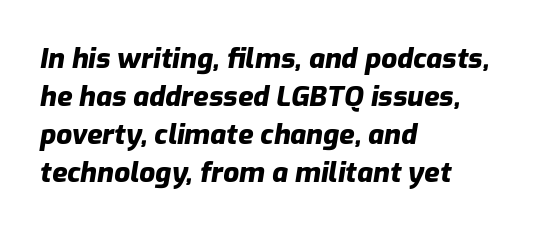
Q: Is the text bold? A: Yes.
Q: Is the text italic (slanted)? A: Yes, it leans right by about 9 degrees.
Q: Is the text underlined? A: No.
Q: How is the paragraph aligned? A: Left-aligned.
Q: Is the spacing between letters normal or unusually wide? A: Normal.
Q: Is the spacing between lines tight, normal or loose? A: Normal.
Q: Width (condensed, normal, or wide)? A: Normal.
Q: Stroke contrast? A: Low.
Q: x-height? A: Medium.
Q: Monospaced? A: No.
